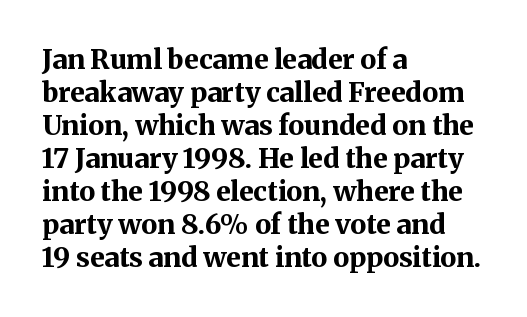
Q: Is the text bold? A: Yes.
Q: Is the text italic (slanted)? A: No, it is upright.
Q: Is the text underlined? A: No.
Q: How is the paragraph aligned? A: Left-aligned.
Q: Is the spacing between letters normal or unusually wide? A: Normal.
